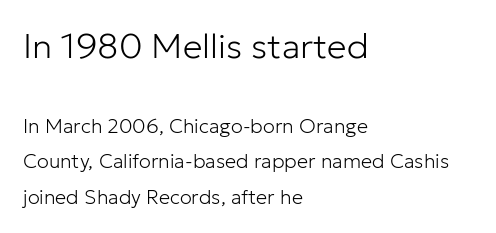
{"serif": "no", "italic": "no", "bold": "no", "weight": "light", "width": "normal", "stroke_contrast": "low", "x_height": "medium", "monospaced": "no", "underline": "no", "align": "left", "line_spacing_ratio": 1.77, "letter_spacing": "normal", "letter_spacing_em": 0.0, "larger_block": "first", "size_ratio": 1.75, "glyph_px": 35}
